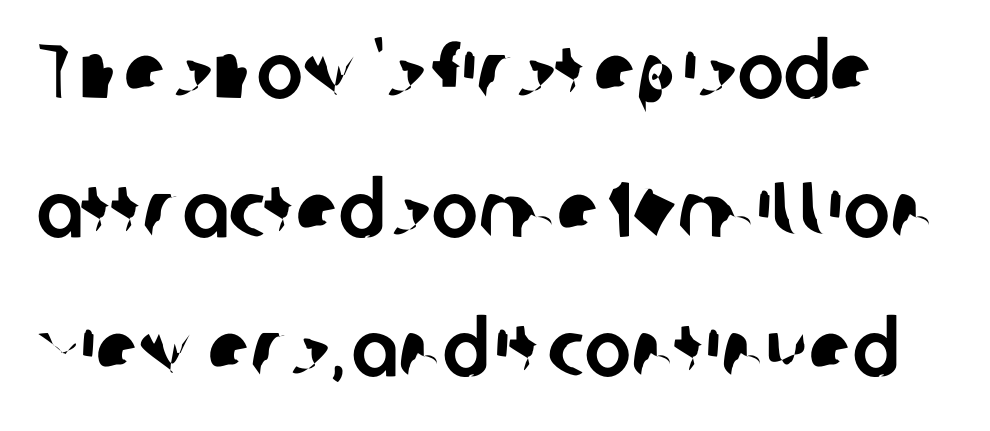
{"serif": "no", "width": "normal", "stroke_contrast": "low", "x_height": "medium", "monospaced": "no", "underline": "no", "line_spacing_ratio": 1.78, "letter_spacing": "normal", "letter_spacing_em": 0.0, "glyph_px": 78}
